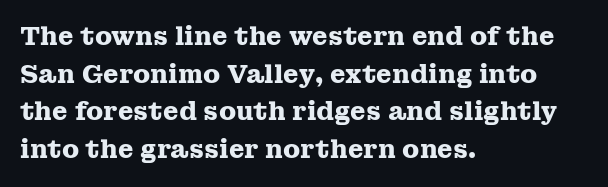
Students, note that the glyphs here touch the page at normal intervals. The vertical gap from one line to the next is medium. The lettering stays uniformly vertical, giving the passage a roman look. The lines are quadded left. Heft: maximum for text — a bold. Type without underlining.
